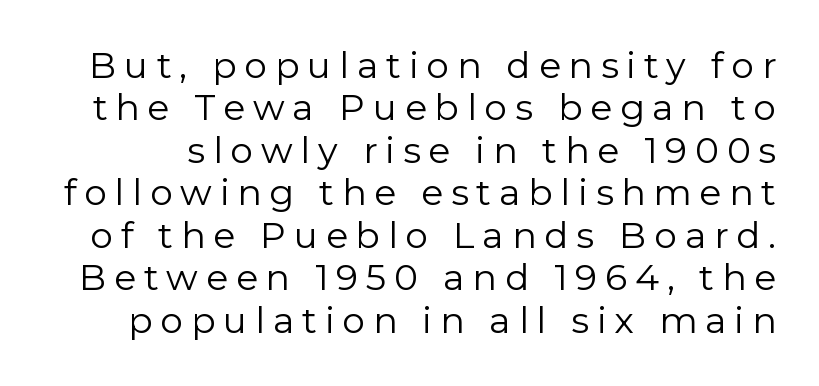
Stroke mass is kept to a normal reading level or below. Words float on clear page, feet unadorned. Characters remain perfectly vertical along every line. Proportional: the letters do not fall into vertical columns. A typesetter would call this heavily tracked-out type.
